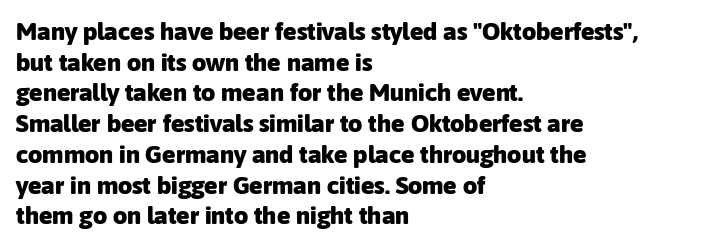
The image shows 25 px bold type, upright; set left-aligned, line spacing 1.23x, normal letter spacing, not underlined.
